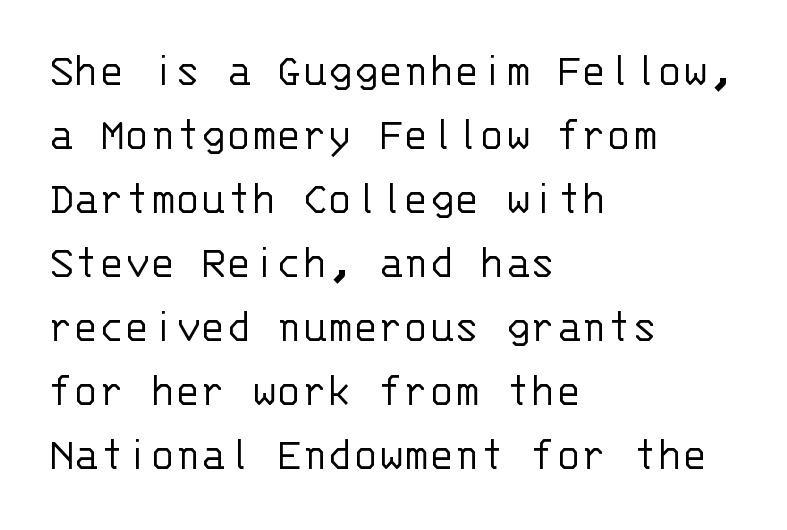
Q: Is the text bold? A: No.
Q: Is the text italic (slanted)? A: No, it is upright.
Q: Is the typeface a serif or a sans-serif typeface? A: Sans-serif.
Q: Is the text underlined? A: No.
Q: How is the paragraph aligned? A: Left-aligned.
Q: Is the spacing between letters normal or unusually wide? A: Normal.
Q: Is the spacing between lines tight, normal or loose? A: Normal.
Q: Width (condensed, normal, or wide)? A: Normal.
Q: Stroke contrast? A: Low.
Q: x-height? A: Large.
Q: Monospaced? A: Yes.
